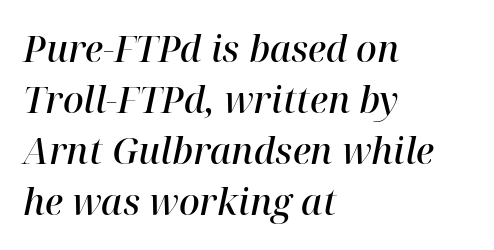
Q: Is the text bold? A: Semi-bold.
Q: Is the text italic (slanted)? A: Yes, it leans right by about 12 degrees.
Q: Is the typeface a serif or a sans-serif typeface? A: Serif.
Q: Is the text underlined? A: No.
Q: How is the paragraph aligned? A: Left-aligned.
Q: Is the spacing between letters normal or unusually wide? A: Normal.
Q: Is the spacing between lines tight, normal or loose? A: Normal.
Q: Width (condensed, normal, or wide)? A: Normal.
Q: Stroke contrast? A: High.
Q: x-height? A: Medium.
Q: Monospaced? A: No.
